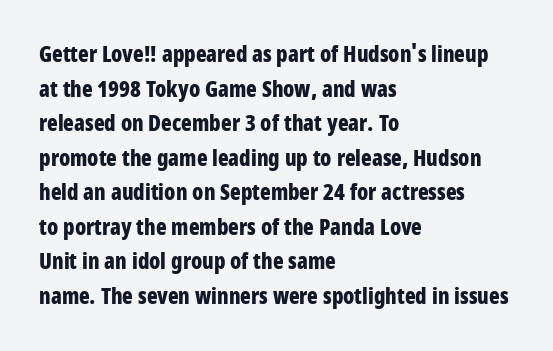
The image shows 22 px bold type, upright; set left-aligned, normal line spacing (1.57x), normal letter spacing, not underlined.
